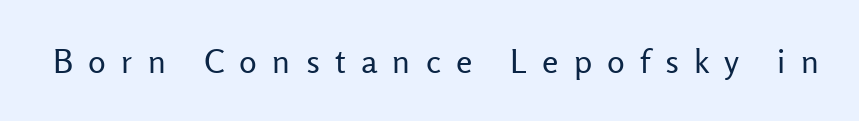
You could only call the tracking loose — the letters float apart. Words float on clear page, feet unadorned. The rendering uses natural spacing where letterforms have individual widths. Every stem runs plumb, perpendicular to the baseline. You can tell from the bare stems that sans-serif type was used.
